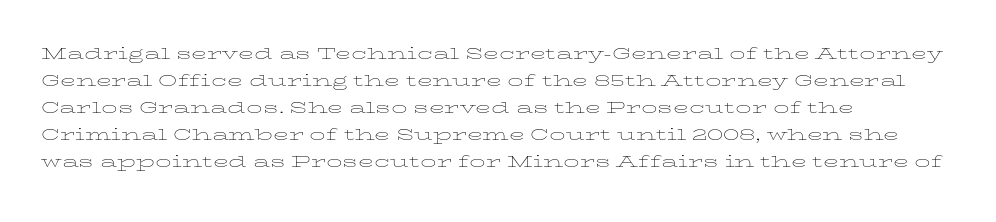
The image shows 21 px text type, upright; set left-aligned, normal line spacing (1.28x), normal letter spacing, not underlined.
